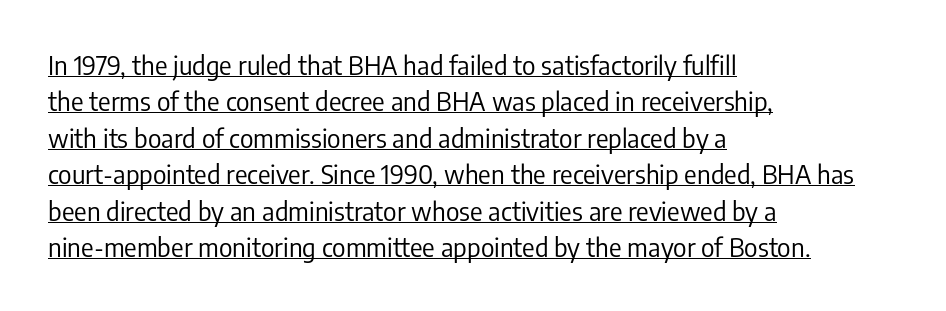
The image shows 26 px text type, upright; set left-aligned, normal line spacing (1.4x), normal letter spacing, underlined.
